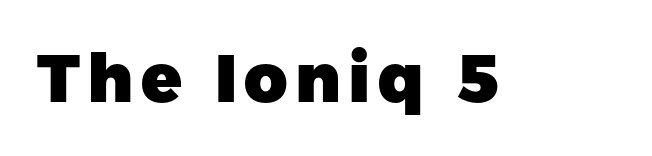
{"serif": "no", "italic": "no", "bold": "yes", "weight": "heavy", "width": "normal", "stroke_contrast": "low", "x_height": "medium", "monospaced": "no", "underline": "no", "glyph_px": 67}
